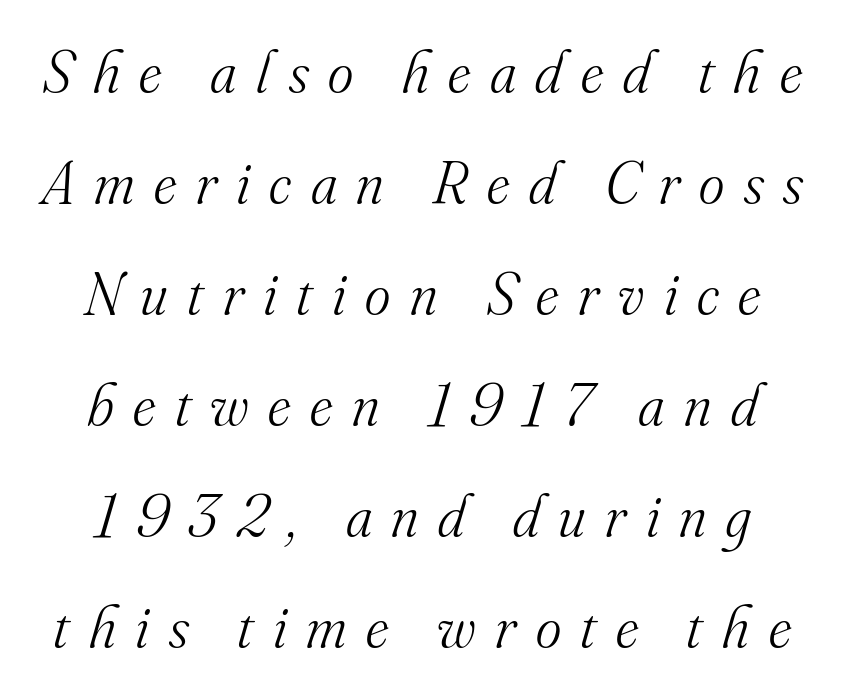
{"serif": "yes", "italic": "yes", "lean": "right", "slant_degrees": 16, "bold": "no", "weight": "light", "width": "normal", "stroke_contrast": "medium", "x_height": "small", "monospaced": "no", "underline": "no", "line_spacing_ratio": 1.82, "letter_spacing": "wide", "letter_spacing_em": 0.32, "glyph_px": 61}
